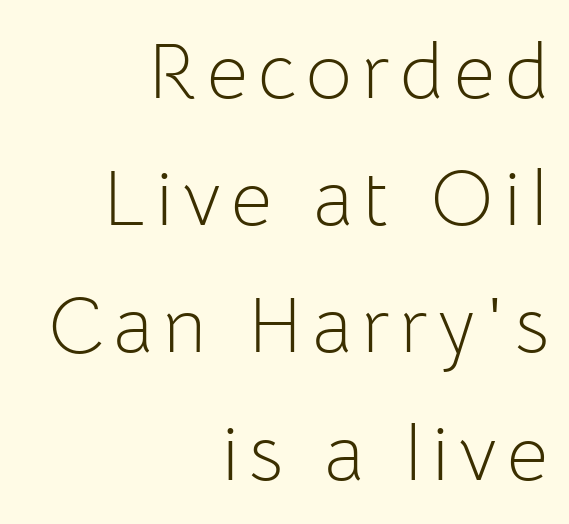
The weight tops out at a normal text grade. Note: no serifs on the glyphs. Descender tails drop into unmarked territory. This rendering uses right alignment, leaving the left contour irregular. Rows of type keep a routine distance in the vertical direction.
